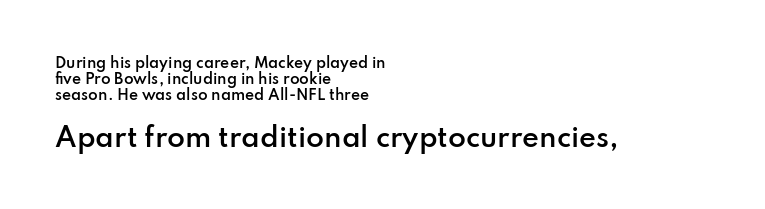
The letterforms sit shoulder to shoulder at normal distance. A student would call this left alignment; a typographer would say flush left, rag right. These lines huddle together more closely than default settings would place them. Whoever set this made the second block the dominant, larger element. Descenders are the only things crossing below the line. A roman cut, with each character standing at attention.
